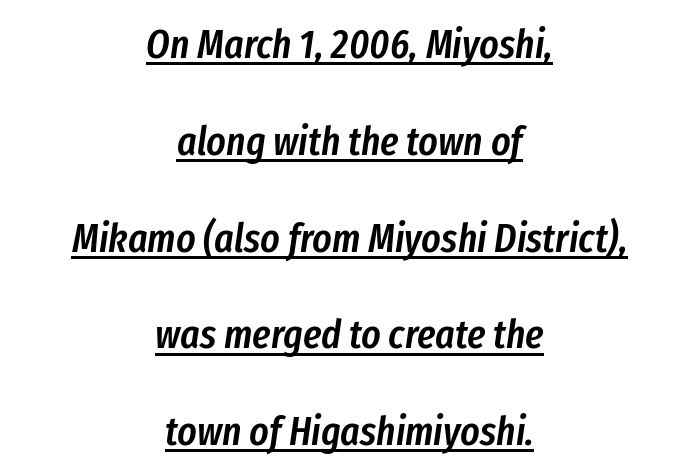
{"italic": "yes", "lean": "right", "slant_degrees": 8, "bold": "semi", "weight": "semibold", "width": "condensed", "stroke_contrast": "low", "x_height": "medium", "monospaced": "no", "underline": "yes", "align": "center", "line_spacing": "loose", "line_spacing_ratio": 2.36, "letter_spacing": "normal", "letter_spacing_em": 0.0, "glyph_px": 41}
